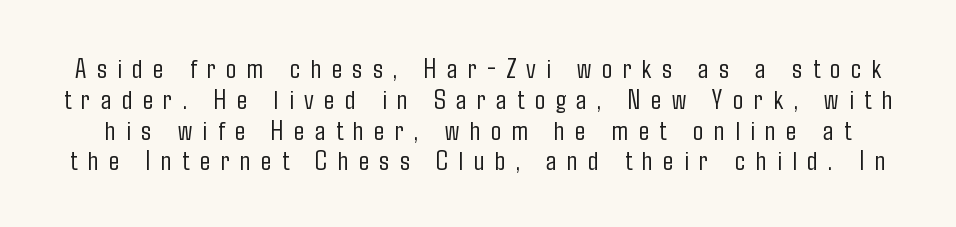
Q: Is the text bold? A: No.
Q: Is the text italic (slanted)? A: No, it is upright.
Q: Is the typeface a serif or a sans-serif typeface? A: Sans-serif.
Q: Is the text underlined? A: No.
Q: Is the spacing between letters normal or unusually wide? A: Unusually wide.
Q: Is the spacing between lines tight, normal or loose? A: Tight.
Q: Width (condensed, normal, or wide)? A: Condensed.
Q: Stroke contrast? A: Low.
Q: x-height? A: Medium.
Q: Monospaced? A: No.
